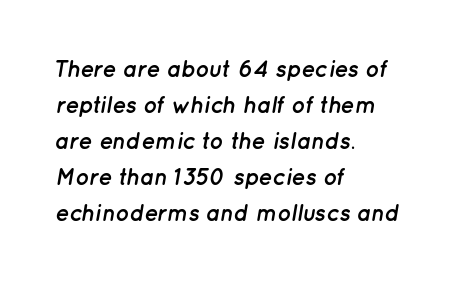
Caption: standard tracking, unaltered. Pretty heavy lettering here — definitely bold. Does the leading feel generous? No, just average. Quick note: italic.
